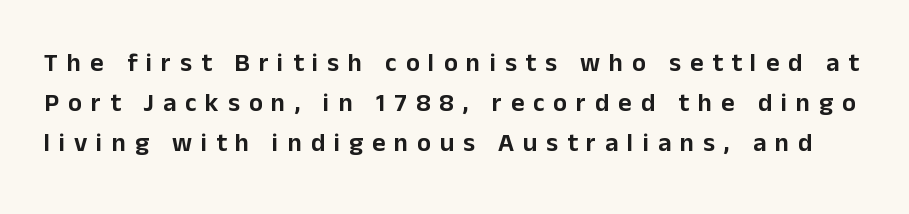
Q: Is the text italic (slanted)? A: No, it is upright.
Q: Is the text underlined? A: No.
Q: Is the spacing between letters normal or unusually wide? A: Unusually wide.
Q: Is the spacing between lines tight, normal or loose? A: Normal.
